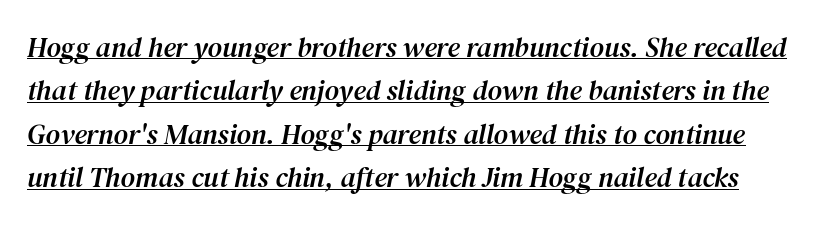
Q: Is the text italic (slanted)? A: Yes, it leans right by about 12 degrees.
Q: Is the typeface a serif or a sans-serif typeface? A: Serif.
Q: Is the text underlined? A: Yes.
Q: Is the spacing between letters normal or unusually wide? A: Normal.
Q: Is the spacing between lines tight, normal or loose? A: Normal.
Q: Width (condensed, normal, or wide)? A: Normal.
Q: Stroke contrast? A: Medium.
Q: x-height? A: Medium.
Q: Monospaced? A: No.
